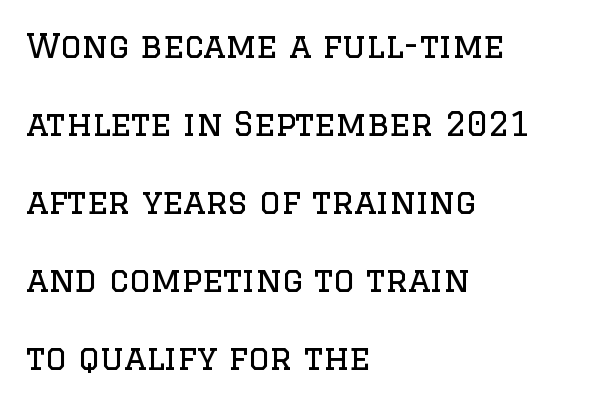
Q: Is the text bold? A: No.
Q: Is the text italic (slanted)? A: No, it is upright.
Q: Is the typeface a serif or a sans-serif typeface? A: Serif.
Q: Is the text underlined? A: No.
Q: How is the paragraph aligned? A: Left-aligned.
Q: Is the spacing between letters normal or unusually wide? A: Normal.
Q: Is the spacing between lines tight, normal or loose? A: Loose.
Q: Width (condensed, normal, or wide)? A: Normal.
Q: Stroke contrast? A: Low.
Q: x-height? A: Large.
Q: Monospaced? A: No.
